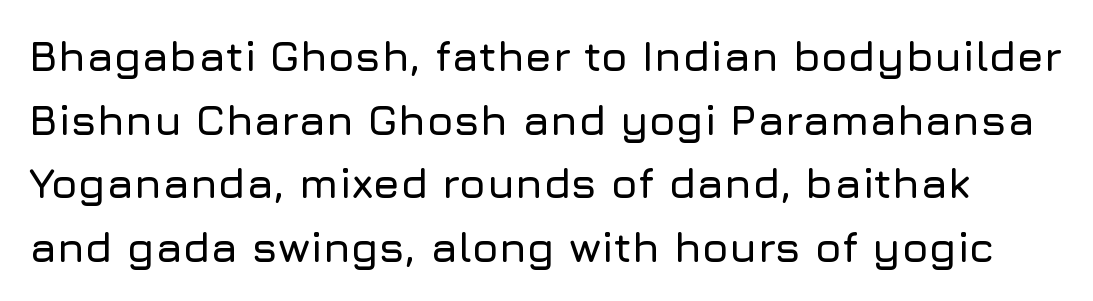
Q: Is the text italic (slanted)? A: No, it is upright.
Q: Is the typeface a serif or a sans-serif typeface? A: Sans-serif.
Q: Is the text underlined? A: No.
Q: Is the spacing between letters normal or unusually wide? A: Normal.
Q: Is the spacing between lines tight, normal or loose? A: Normal.
Q: Width (condensed, normal, or wide)? A: Normal.
Q: Stroke contrast? A: Low.
Q: x-height? A: Medium.
Q: Monospaced? A: No.
